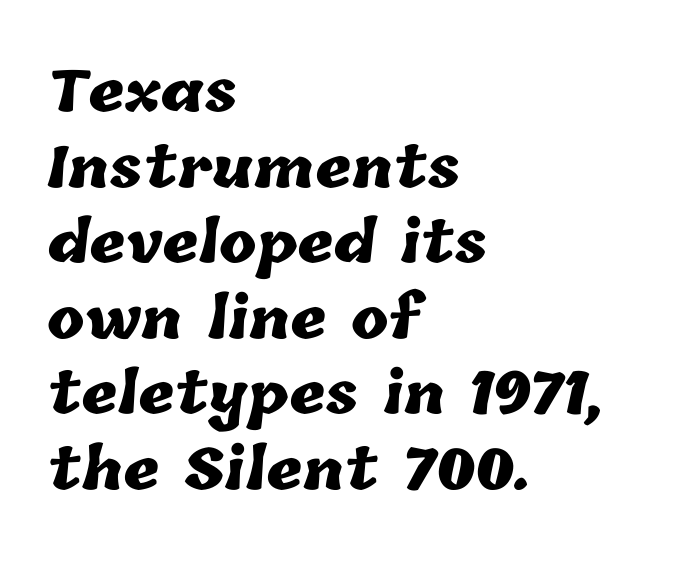
The image shows 56 px heavy type; set left-aligned, normal line spacing (1.35x), normal letter spacing, not underlined; low stroke contrast and a medium x-height.
